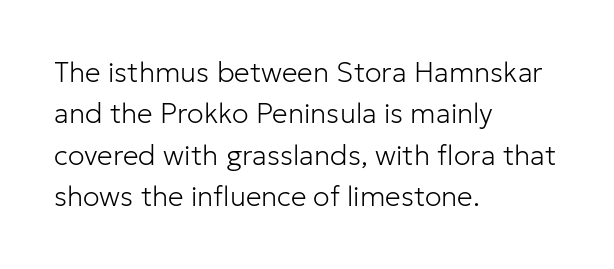
Q: Is the text bold? A: No.
Q: Is the text italic (slanted)? A: No, it is upright.
Q: Is the typeface a serif or a sans-serif typeface? A: Sans-serif.
Q: Is the text underlined? A: No.
Q: How is the paragraph aligned? A: Left-aligned.
Q: Is the spacing between letters normal or unusually wide? A: Normal.
Q: Is the spacing between lines tight, normal or loose? A: Normal.
Q: Width (condensed, normal, or wide)? A: Normal.
Q: Stroke contrast? A: Low.
Q: x-height? A: Medium.
Q: Monospaced? A: No.
